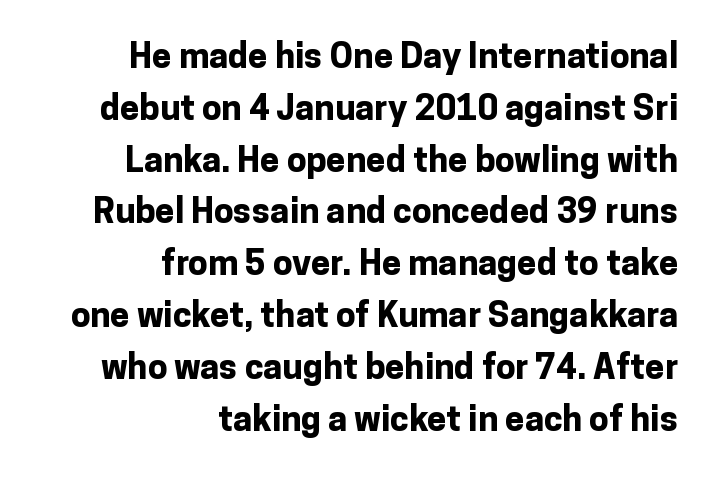
The image shows 35 px bold sans-serif type, upright; set right-aligned, normal line spacing (1.48x), normal letter spacing, not underlined; low stroke contrast and a medium x-height.
